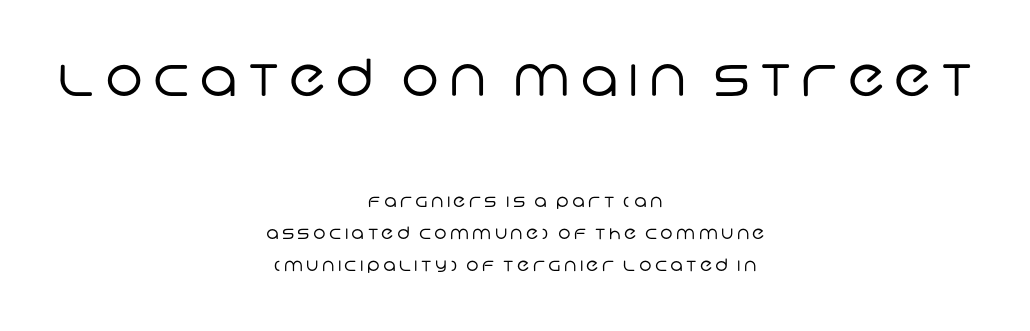
{"serif": "no", "bold": "no", "weight": "regular", "width": "normal", "stroke_contrast": "low", "x_height": "large", "monospaced": "no", "underline": "no", "align": "center", "line_spacing": "loose", "line_spacing_ratio": 1.9, "letter_spacing": "wide", "letter_spacing_em": 0.2, "larger_block": "first", "size_ratio": 3.0, "glyph_px": 51}
